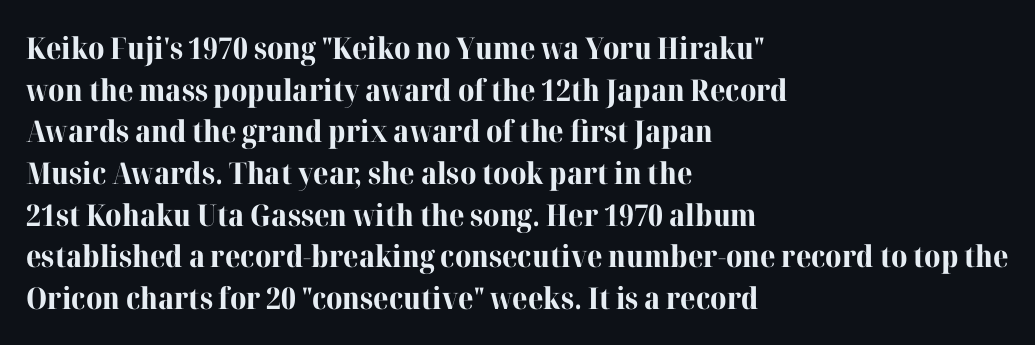
Rendered with straight, roman letterforms. In CSS terms this would be text-align: left. What's the leading like? Ordinary, nothing unusual. Inter-character spacing is left at the font's built-in metrics.
